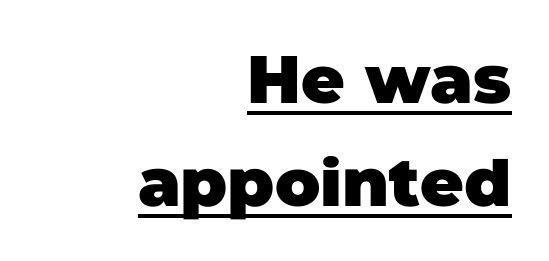
A sans-serif font was chosen for this passage. In CSS terms this would be text-align: right. In terms of leading, this rendering sits right in the middle. Weight: bold. These lines are rendered in a variable-pitch font.
